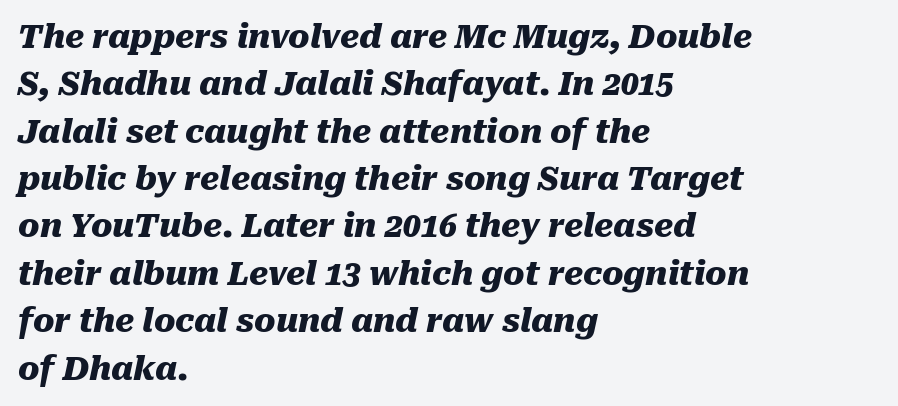
Q: Is the text bold? A: Yes.
Q: Is the text italic (slanted)? A: Yes, it leans right by about 10 degrees.
Q: Is the text underlined? A: No.
Q: How is the paragraph aligned? A: Left-aligned.
Q: Is the spacing between letters normal or unusually wide? A: Normal.
Q: Is the spacing between lines tight, normal or loose? A: Normal.
Q: Width (condensed, normal, or wide)? A: Normal.
Q: Stroke contrast? A: Medium.
Q: x-height? A: Medium.
Q: Monospaced? A: No.
